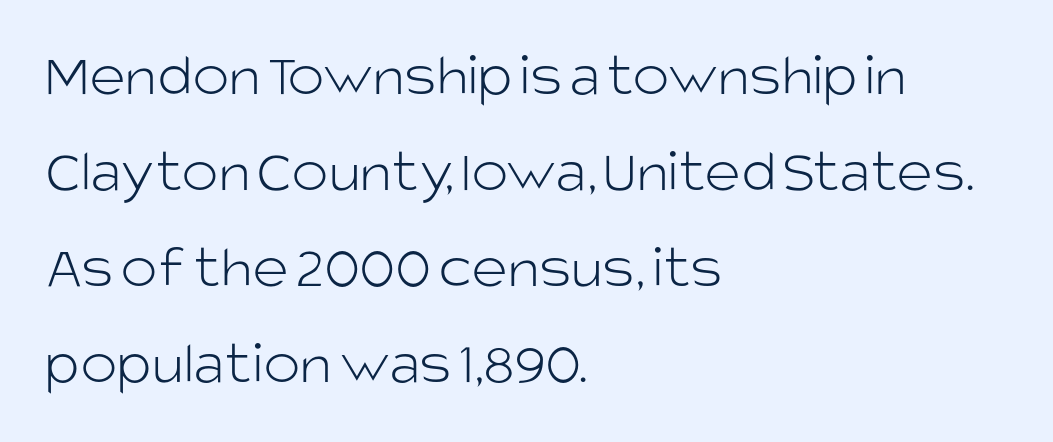
{"serif": "no", "italic": "no", "bold": "no", "weight": "light", "width": "normal", "stroke_contrast": "low", "x_height": "large", "monospaced": "no", "underline": "no", "align": "left", "line_spacing": "normal", "line_spacing_ratio": 1.55, "letter_spacing": "normal", "letter_spacing_em": 0.0, "glyph_px": 62}
